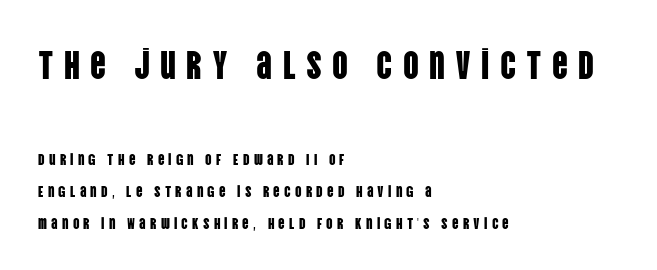
{"serif": "no", "italic": "no", "width": "condensed", "stroke_contrast": "low", "x_height": "large", "monospaced": "no", "underline": "no", "align": "left", "line_spacing": "loose", "line_spacing_ratio": 2.01, "letter_spacing": "wide", "letter_spacing_em": 0.26, "larger_block": "first", "size_ratio": 2.44, "glyph_px": 39}
